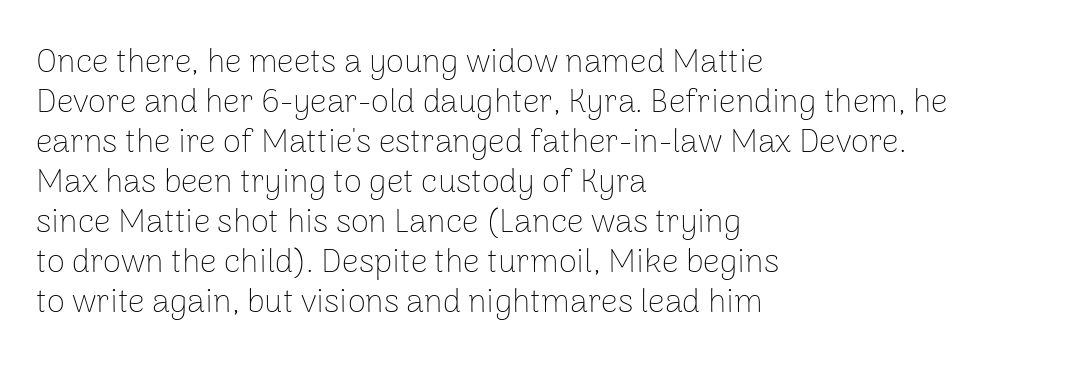
Look at the tracking — it's just the regular setting, nothing added. Is there any slant? The stems are plumb. Counters stay open thanks to moderate or lighter strokes. Varying glyph widths throughout — classic text-font behaviour. The space directly below the letters is spotless. The lines in this sample share a left origin and differ only in where they stop.
